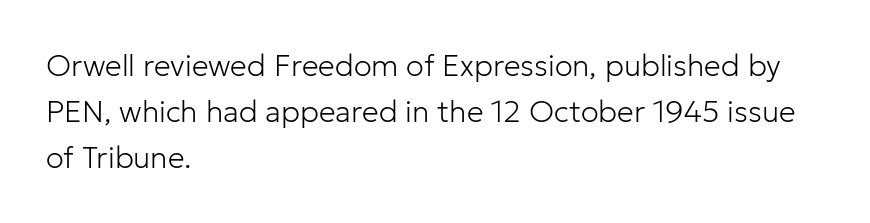
{"serif": "no", "italic": "no", "bold": "no", "weight": "light", "width": "normal", "stroke_contrast": "low", "x_height": "medium", "monospaced": "no", "underline": "no", "align": "left", "line_spacing": "normal", "line_spacing_ratio": 1.53, "letter_spacing": "normal", "letter_spacing_em": 0.0, "glyph_px": 30}
